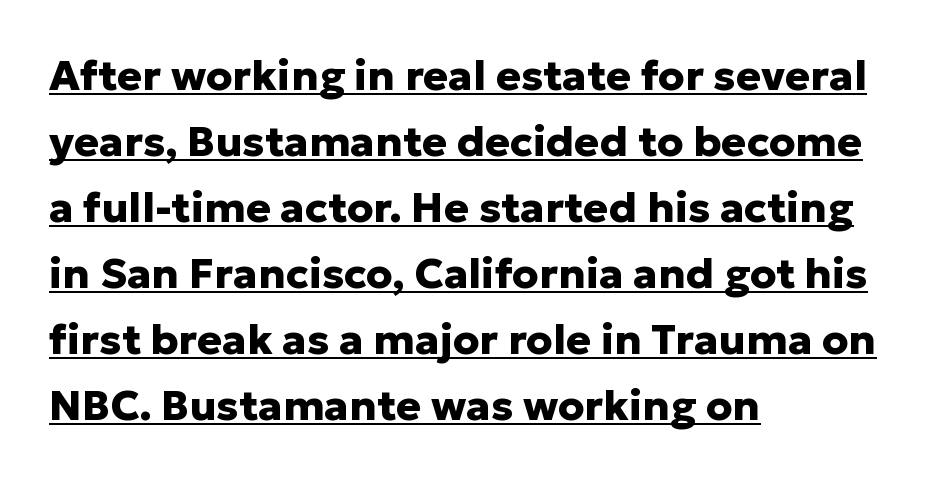
Q: Is the text bold? A: Yes.
Q: Is the text italic (slanted)? A: No, it is upright.
Q: Is the typeface a serif or a sans-serif typeface? A: Sans-serif.
Q: Is the text underlined? A: Yes.
Q: How is the paragraph aligned? A: Left-aligned.
Q: Is the spacing between letters normal or unusually wide? A: Normal.
Q: Is the spacing between lines tight, normal or loose? A: Normal.
Q: Width (condensed, normal, or wide)? A: Normal.
Q: Stroke contrast? A: Low.
Q: x-height? A: Medium.
Q: Monospaced? A: No.
